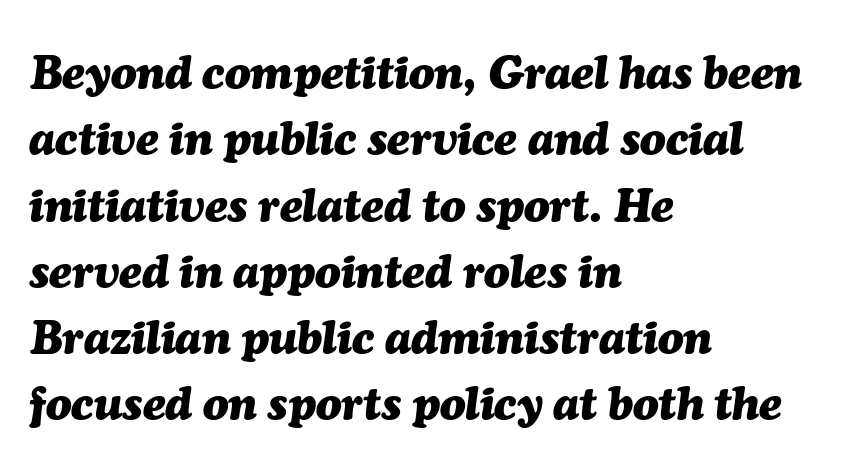
{"italic": "yes", "lean": "right", "slant_degrees": 7, "bold": "yes", "weight": "heavy", "width": "normal", "stroke_contrast": "medium", "x_height": "medium", "monospaced": "no", "underline": "no", "align": "left", "line_spacing": "normal", "line_spacing_ratio": 1.41, "letter_spacing": "normal", "letter_spacing_em": 0.0, "glyph_px": 47}
